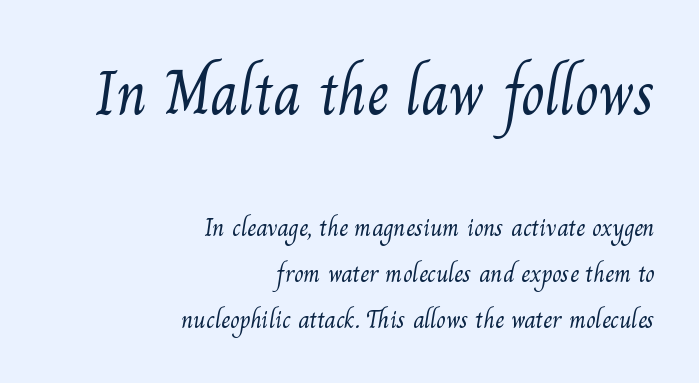
Q: Is the text bold? A: No.
Q: Is the typeface a serif or a sans-serif typeface? A: Serif.
Q: Is the text underlined? A: No.
Q: How is the paragraph aligned? A: Right-aligned.
Q: Is the spacing between letters normal or unusually wide? A: Normal.
Q: Which block of text is set in a larger size, the first (top) or the second (bottom)? A: The first (top) one.
Q: Width (condensed, normal, or wide)? A: Normal.
Q: Stroke contrast? A: Medium.
Q: x-height? A: Small.
Q: Monospaced? A: No.
